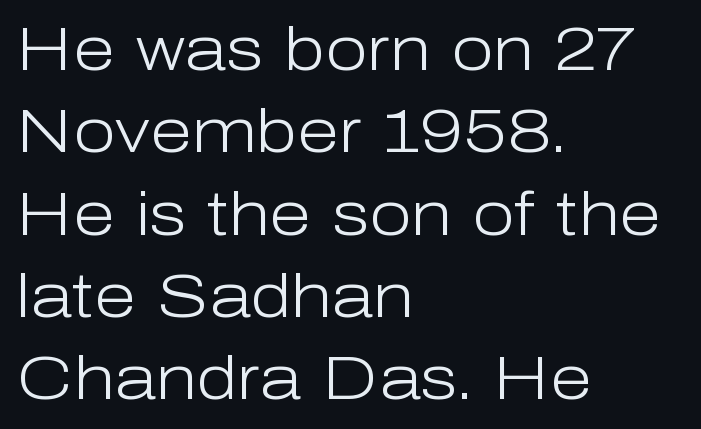
A roman cut, with each character standing at attention. Unmarked baselines from the first word to the last. Short note: letters normally spaced. Summary of vertical rhythm: regular, with standard interline spacing.
